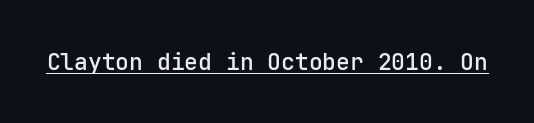
Q: Is the text italic (slanted)? A: No, it is upright.
Q: Is the text underlined? A: Yes.
Q: Is the spacing between letters normal or unusually wide? A: Normal.
